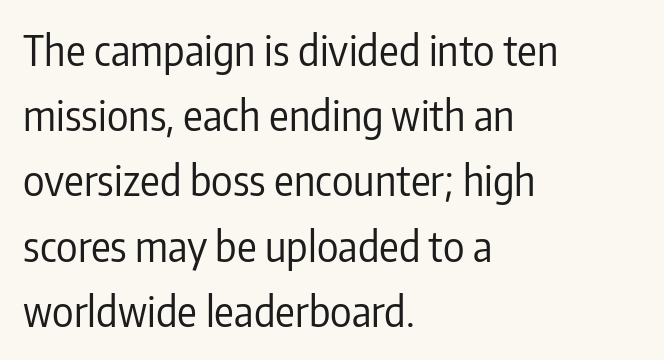
Q: Is the text bold? A: No.
Q: Is the text italic (slanted)? A: No, it is upright.
Q: Is the typeface a serif or a sans-serif typeface? A: Sans-serif.
Q: Is the text underlined? A: No.
Q: How is the paragraph aligned? A: Left-aligned.
Q: Is the spacing between letters normal or unusually wide? A: Normal.
Q: Is the spacing between lines tight, normal or loose? A: Normal.
Q: Width (condensed, normal, or wide)? A: Condensed.
Q: Stroke contrast? A: Low.
Q: x-height? A: Medium.
Q: Monospaced? A: No.
